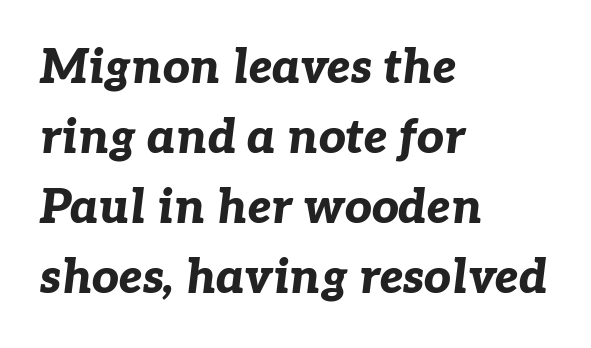
{"italic": "yes", "lean": "right", "slant_degrees": 7, "bold": "yes", "weight": "bold", "width": "normal", "stroke_contrast": "low", "x_height": "medium", "monospaced": "no", "underline": "no", "align": "left", "line_spacing": "normal", "line_spacing_ratio": 1.49, "letter_spacing": "normal", "letter_spacing_em": 0.0, "glyph_px": 47}
